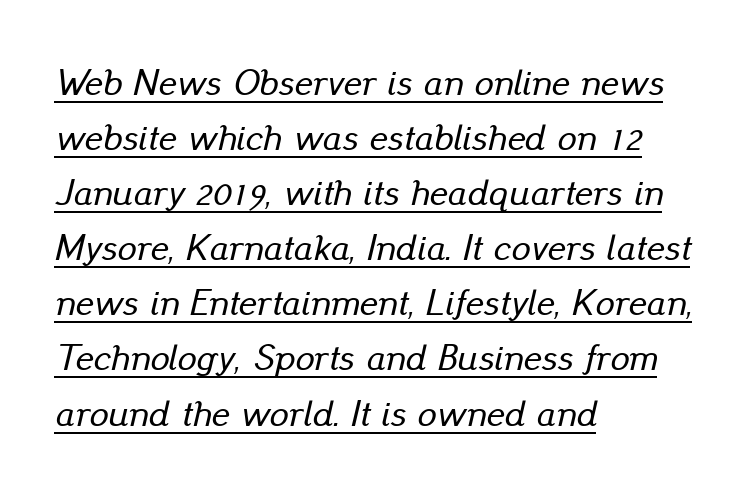
Q: Is the text italic (slanted)? A: Yes, it leans right by about 13 degrees.
Q: Is the text underlined? A: Yes.
Q: How is the paragraph aligned? A: Left-aligned.
Q: Is the spacing between letters normal or unusually wide? A: Normal.
Q: Is the spacing between lines tight, normal or loose? A: Normal.
Q: Width (condensed, normal, or wide)? A: Normal.
Q: Stroke contrast? A: Low.
Q: x-height? A: Small.
Q: Monospaced? A: No.
